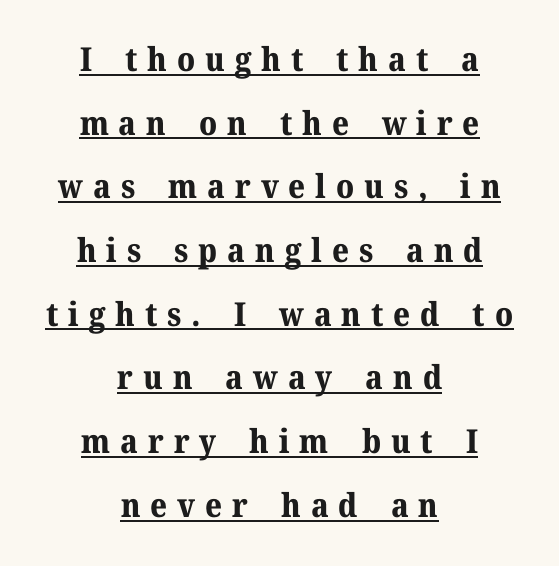
Teacher's note: observe the equal gaps on both sides — that is centered alignment. The passage shown is typed in a proportional face where columns would drift. Glyph-to-glyph distance is far greater than everyday printed text. The letters are bold, with thick, heavy strokes.
